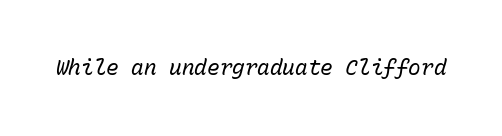
Q: Is the text bold? A: No.
Q: Is the text italic (slanted)? A: Yes, it leans right by about 15 degrees.
Q: Is the text underlined? A: No.
Q: Is the spacing between letters normal or unusually wide? A: Normal.
